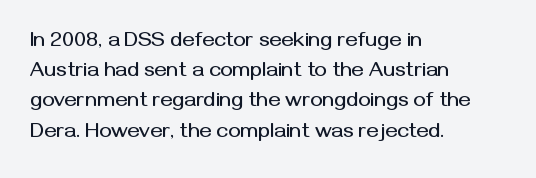
Q: Is the text italic (slanted)? A: No, it is upright.
Q: Is the text underlined? A: No.
Q: How is the paragraph aligned? A: Left-aligned.
Q: Is the spacing between letters normal or unusually wide? A: Normal.
Q: Is the spacing between lines tight, normal or loose? A: Normal.
